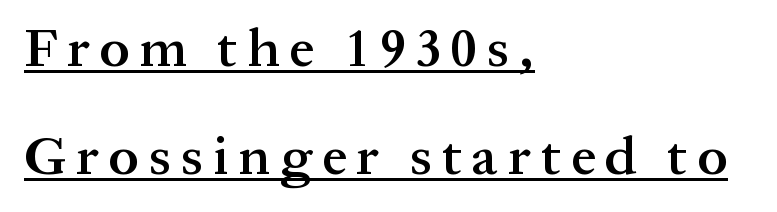
Q: Is the text bold? A: Semi-bold.
Q: Is the text italic (slanted)? A: No, it is upright.
Q: Is the typeface a serif or a sans-serif typeface? A: Serif.
Q: Is the text underlined? A: Yes.
Q: How is the paragraph aligned? A: Left-aligned.
Q: Is the spacing between lines tight, normal or loose? A: Loose.
Q: Width (condensed, normal, or wide)? A: Normal.
Q: Stroke contrast? A: Medium.
Q: x-height? A: Medium.
Q: Monospaced? A: No.
